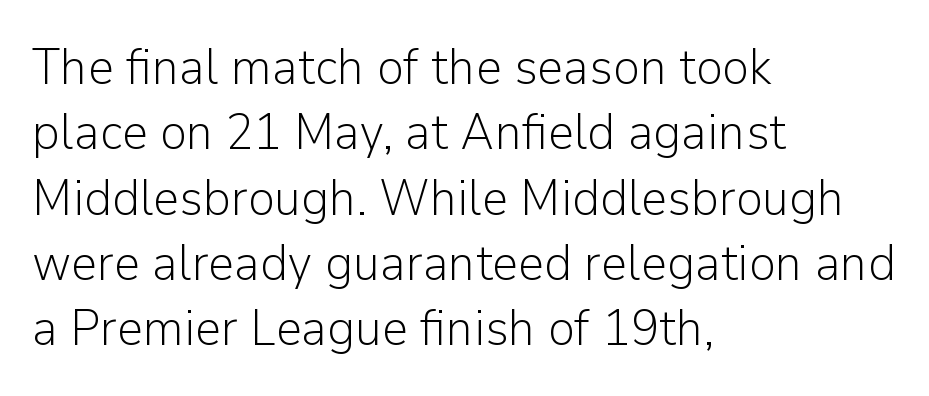
You could not count columns in this text — the font is proportionally spaced. A bare baseline throughout the passage. Think standard paragraph weight, or any step lighter than that. Tracking here is standard; glyphs follow each other at the usual distance. Rows of type keep a routine distance in the vertical direction.
